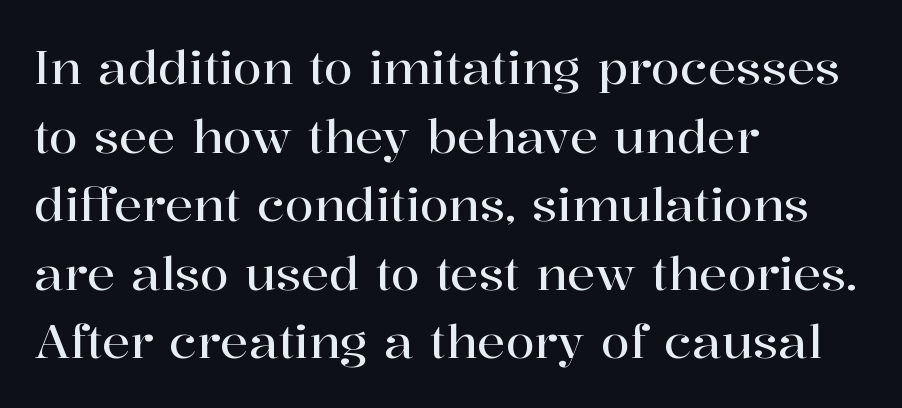
Inter-character spacing is left at the font's built-in metrics. The lines are quadded left. Notice how descenders clear the ascenders below comfortably — that's standard leading. In terms of posture, this sample is upright. Underline: absent. Each letter keeps its own natural width here, so spacing adapts to shape.
